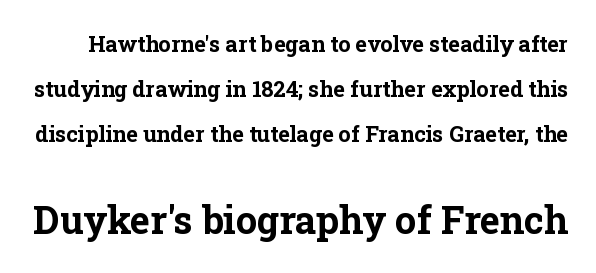
Q: Is the text bold? A: Yes.
Q: Is the text italic (slanted)? A: No, it is upright.
Q: Is the typeface a serif or a sans-serif typeface? A: Serif.
Q: Is the text underlined? A: No.
Q: Is the spacing between letters normal or unusually wide? A: Normal.
Q: Is the spacing between lines tight, normal or loose? A: Loose.
Q: Which block of text is set in a larger size, the first (top) or the second (bottom)? A: The second (bottom) one.
Q: Width (condensed, normal, or wide)? A: Normal.
Q: Stroke contrast? A: Low.
Q: x-height? A: Medium.
Q: Monospaced? A: No.
